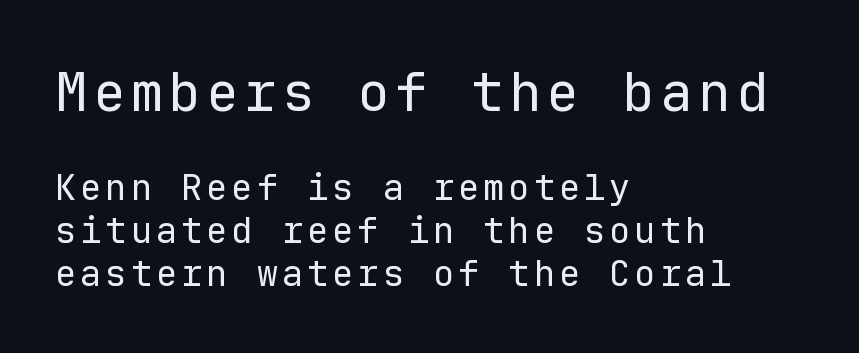
Q: Is the text bold? A: No.
Q: Is the text italic (slanted)? A: No, it is upright.
Q: Is the typeface a serif or a sans-serif typeface? A: Sans-serif.
Q: Is the text underlined? A: No.
Q: How is the paragraph aligned? A: Left-aligned.
Q: Which block of text is set in a larger size, the first (top) or the second (bottom)? A: The first (top) one.
Q: Width (condensed, normal, or wide)? A: Normal.
Q: Stroke contrast? A: Low.
Q: x-height? A: Medium.
Q: Monospaced? A: Yes.
